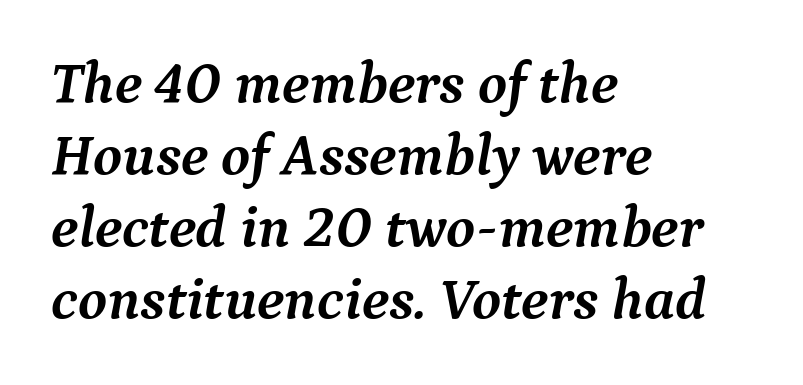
{"serif": "yes", "italic": "yes", "lean": "right", "slant_degrees": 9, "bold": "yes", "weight": "semibold", "width": "normal", "stroke_contrast": "medium", "x_height": "medium", "monospaced": "no", "underline": "no", "align": "left", "line_spacing_ratio": 1.22, "letter_spacing": "normal", "letter_spacing_em": 0.0, "glyph_px": 59}
